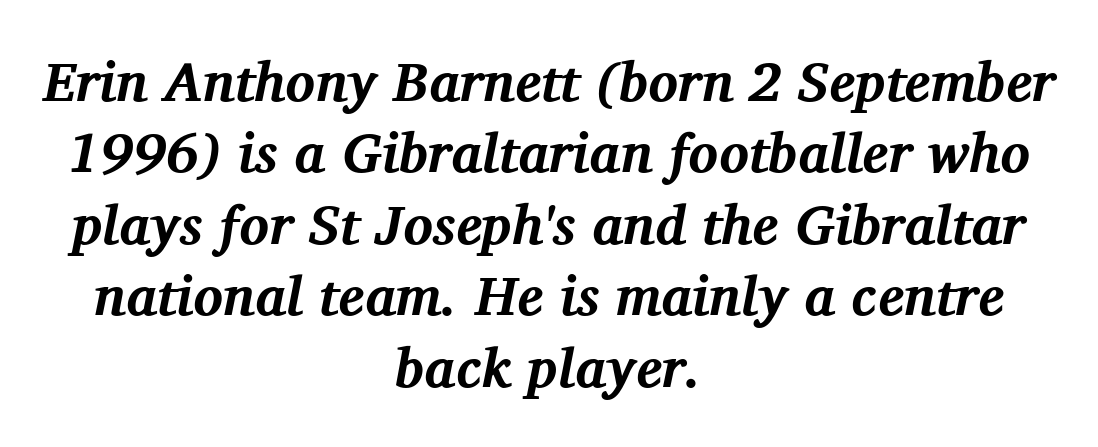
The image shows 55 px bold serif type, italic (leaning right); set centered, normal line spacing (1.3x), normal letter spacing, not underlined; medium stroke contrast and a medium x-height.
